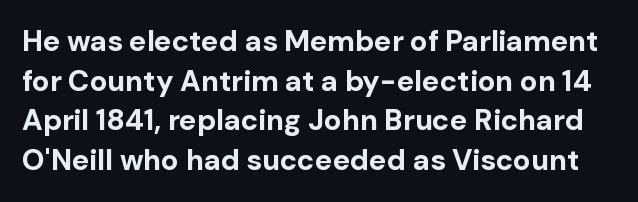
Q: Is the text bold? A: Yes.
Q: Is the text italic (slanted)? A: No, it is upright.
Q: Is the typeface a serif or a sans-serif typeface? A: Sans-serif.
Q: Is the text underlined? A: No.
Q: Is the spacing between letters normal or unusually wide? A: Normal.
Q: Is the spacing between lines tight, normal or loose? A: Normal.
Q: Width (condensed, normal, or wide)? A: Normal.
Q: Stroke contrast? A: Low.
Q: x-height? A: Medium.
Q: Monospaced? A: No.
